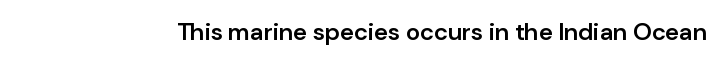
The image shows 24 px text type, upright; set normal letter spacing, not underlined.
